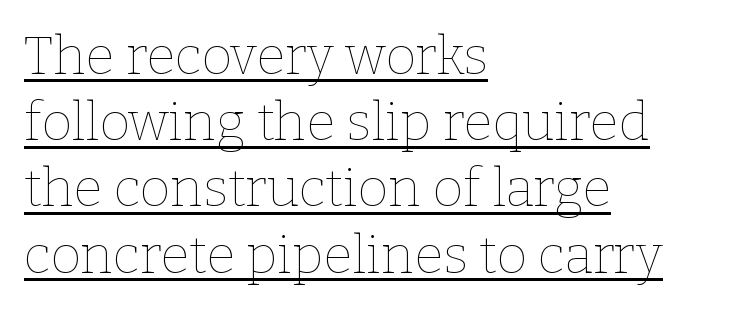
The image shows 53 px thin type, upright; set left-aligned, normal line spacing (1.25x), normal letter spacing, underlined; low stroke contrast and a medium x-height.
